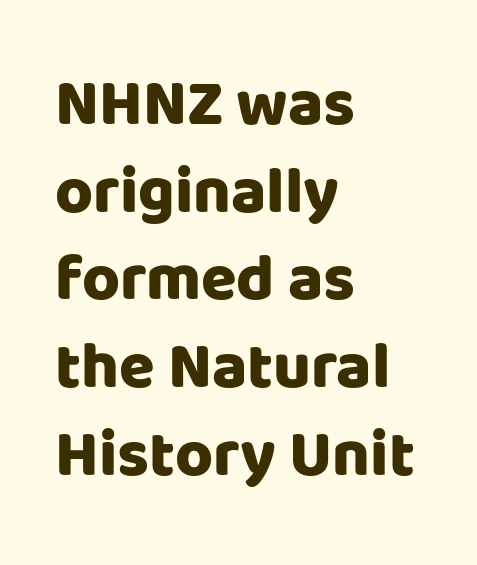
Reading down the block, your eye returns to a fixed left position each line. Looks like regular typesetting: each glyph gets only the width it needs. A typesetter would label this face a sans. The letters stand straight up with perfectly vertical stems.
